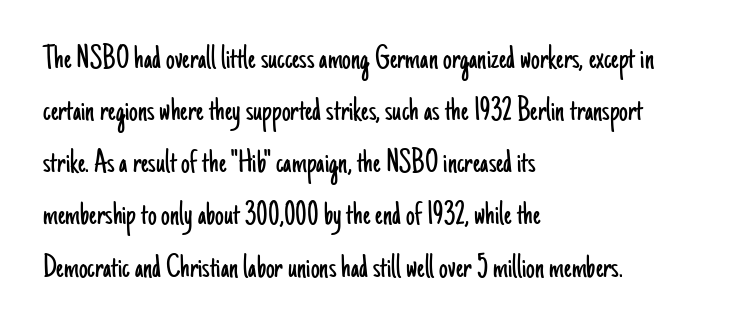
The image shows 35 px light, condensed sans-serif type, upright; set left-aligned, normal line spacing (1.49x), normal letter spacing, not underlined; low stroke contrast and a small x-height.
